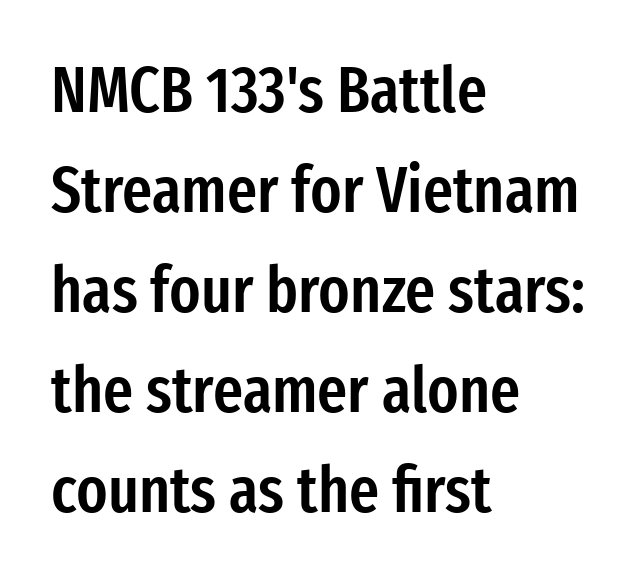
This sample has the flowing, uneven cadence of proportional lettering. The line-height multiplier appears to be the usual default. Every row of glyphs begins at an identical x-position on the left. Type style note: lacks serifs. Weight: semibold (demi). The zone under the glyphs is completely vacant.
